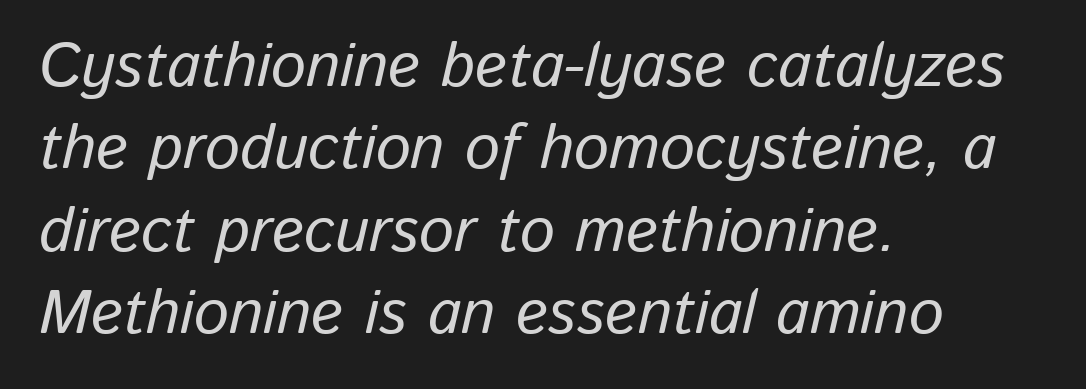
Q: Is the text italic (slanted)? A: Yes, it leans right by about 13 degrees.
Q: Is the text underlined? A: No.
Q: How is the paragraph aligned? A: Left-aligned.
Q: Is the spacing between letters normal or unusually wide? A: Normal.
Q: Is the spacing between lines tight, normal or loose? A: Normal.
Q: Width (condensed, normal, or wide)? A: Normal.
Q: Stroke contrast? A: Low.
Q: x-height? A: Medium.
Q: Monospaced? A: No.
